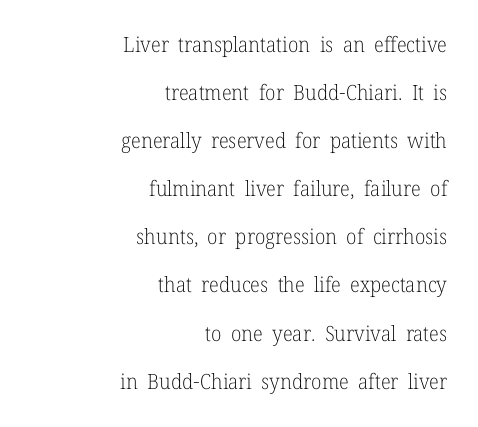
Q: Is the text bold? A: No.
Q: Is the text italic (slanted)? A: No, it is upright.
Q: Is the text underlined? A: No.
Q: How is the paragraph aligned? A: Right-aligned.
Q: Is the spacing between letters normal or unusually wide? A: Normal.
Q: Is the spacing between lines tight, normal or loose? A: Loose.
